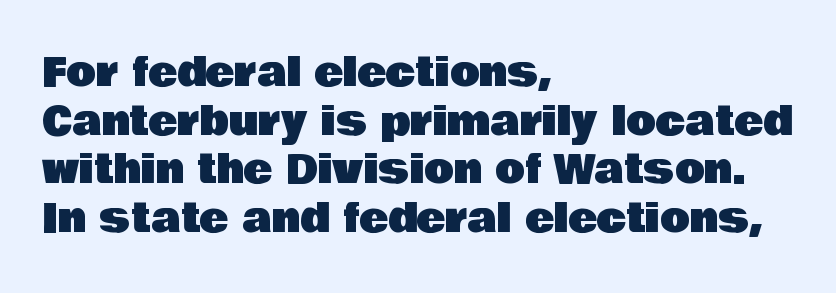
The image shows 39 px sans-serif type, upright; set left-aligned, normal line spacing (1.25x), normal letter spacing, not underlined; low stroke contrast and a large x-height.
